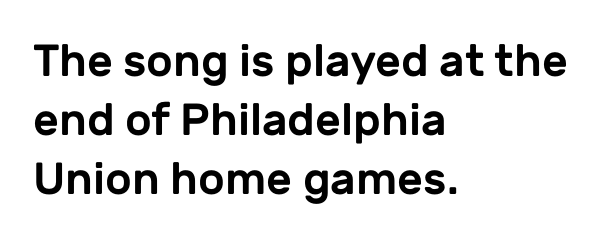
The lines sit at an ordinary, default distance from one another. Serif or sans? Sans — the stroke terminals are bare. Here the designer chose a conventional face with non-uniform glyph widths. Glyph-to-glyph distance matches everyday printed text.
